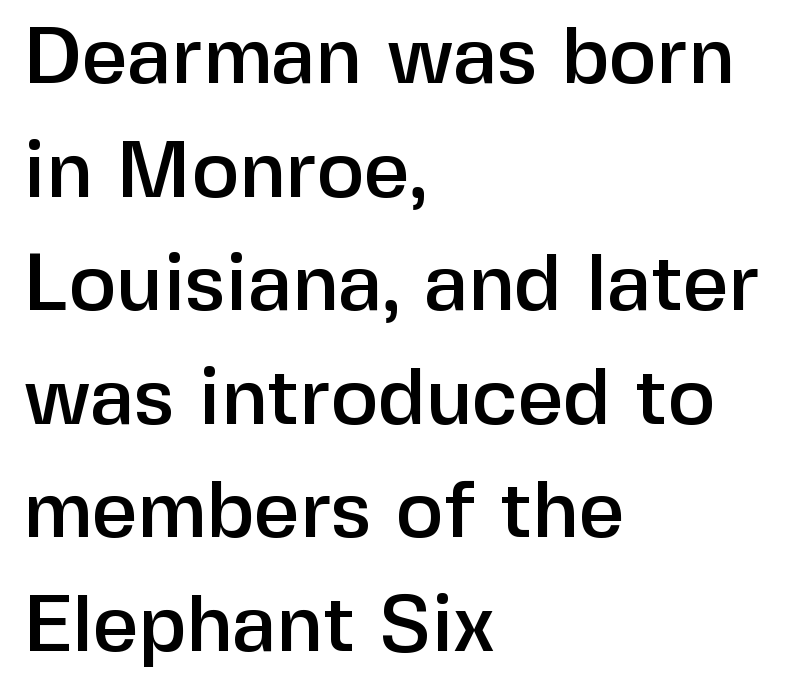
Q: Is the text italic (slanted)? A: No, it is upright.
Q: Is the typeface a serif or a sans-serif typeface? A: Sans-serif.
Q: Is the text underlined? A: No.
Q: How is the paragraph aligned? A: Left-aligned.
Q: Is the spacing between letters normal or unusually wide? A: Normal.
Q: Is the spacing between lines tight, normal or loose? A: Normal.
Q: Width (condensed, normal, or wide)? A: Normal.
Q: Stroke contrast? A: Low.
Q: x-height? A: Medium.
Q: Monospaced? A: No.
